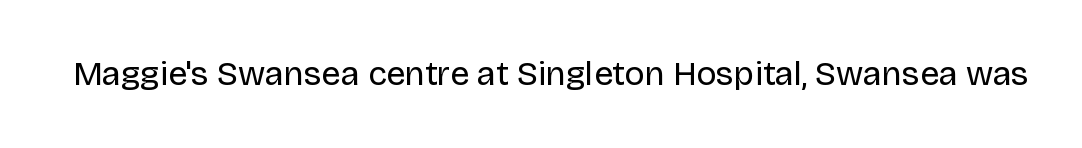
Nobody drew a line under any word here. The font sits on the lighter half of the weight spectrum, regular included. This sample uses a sans-serif face. A typesetter would mark this as roman, not italic. Letter spacing: default. Here the designer chose a conventional face with non-uniform glyph widths.
